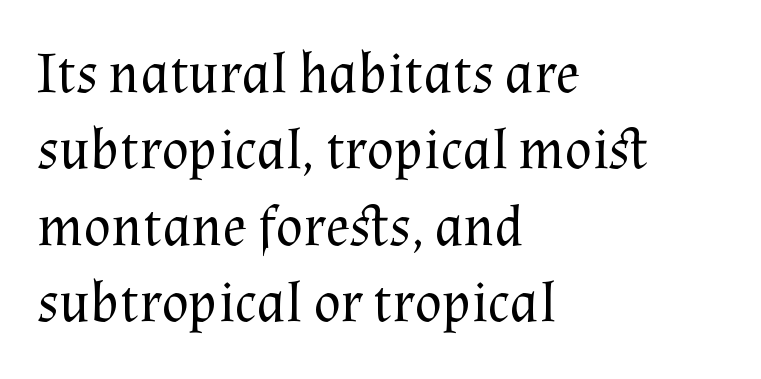
The image shows 57 px regular-weight type, upright; set left-aligned, normal line spacing (1.34x), normal letter spacing, not underlined; medium stroke contrast and a medium x-height.
